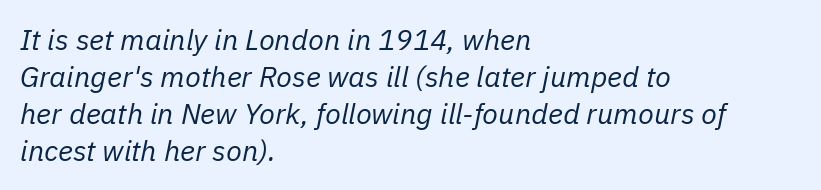
Nobody touched the tracking dial on this one. Horizontal alignment here is leftward, the default for most running prose. Yep, that's italic — everything's leaning. The space between consecutive lines is moderate.
